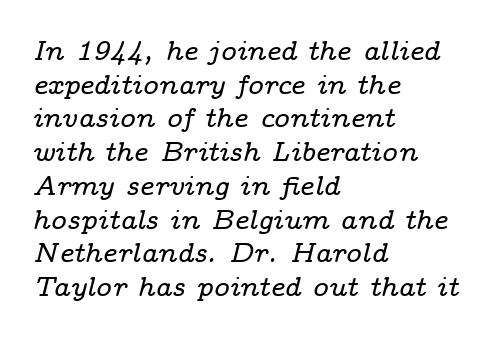
{"italic": "yes", "lean": "right", "slant_degrees": 14, "underline": "no", "align": "left", "line_spacing": "normal", "line_spacing_ratio": 1.25, "letter_spacing": "normal", "letter_spacing_em": 0.0, "glyph_px": 27}
